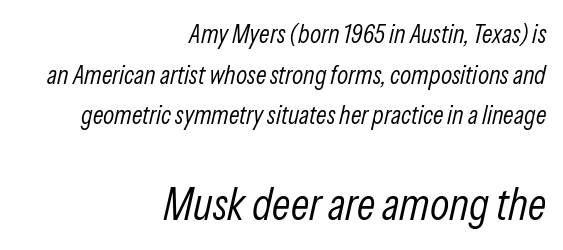
Heft: none added — not bold. The string is rendered with underlining switched off. Does extra space separate the letters? No, they use regular spacing. A flush-right, rag-left setting is used for this passage.
